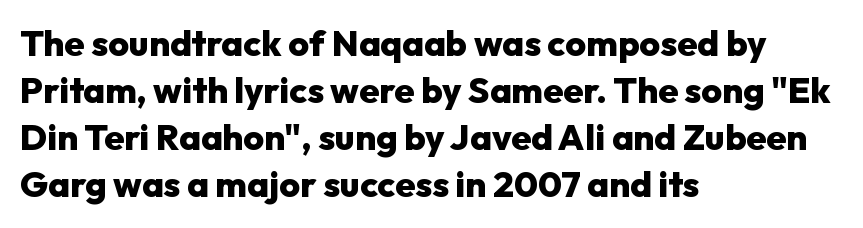
{"serif": "no", "italic": "no", "bold": "yes", "weight": "heavy", "width": "normal", "stroke_contrast": "low", "x_height": "medium", "monospaced": "no", "underline": "no", "align": "left", "line_spacing": "normal", "line_spacing_ratio": 1.31, "letter_spacing": "normal", "letter_spacing_em": 0.0, "glyph_px": 36}
